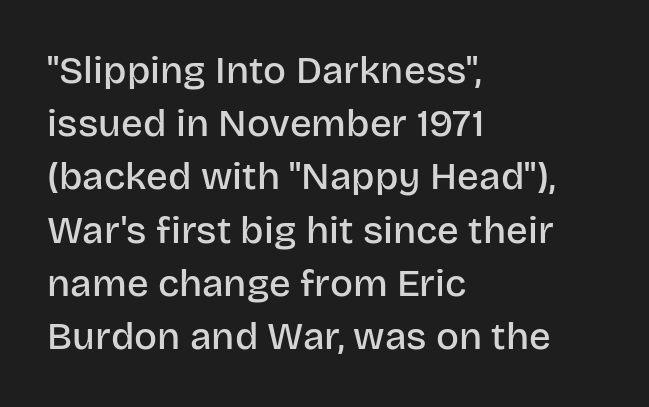
The image shows 38 px semibold sans-serif type, upright; set left-aligned, normal line spacing (1.4x), normal letter spacing, not underlined; low stroke contrast and a large x-height.
